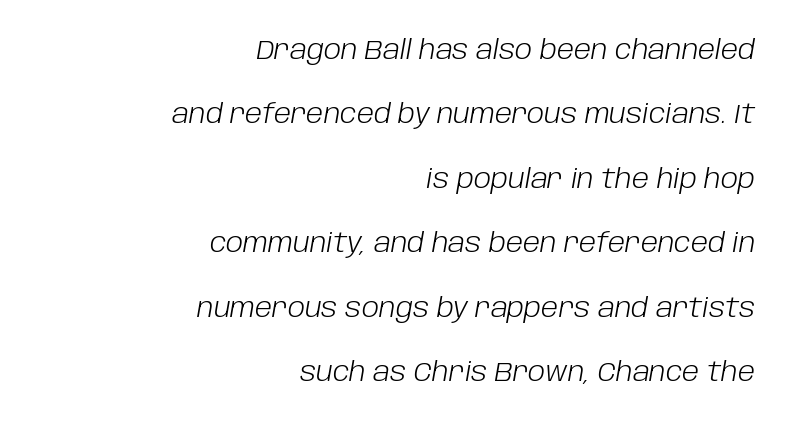
Q: Is the text bold? A: No.
Q: Is the text italic (slanted)? A: Yes, it leans right by about 10 degrees.
Q: Is the text underlined? A: No.
Q: How is the paragraph aligned? A: Right-aligned.
Q: Is the spacing between letters normal or unusually wide? A: Normal.
Q: Is the spacing between lines tight, normal or loose? A: Loose.
